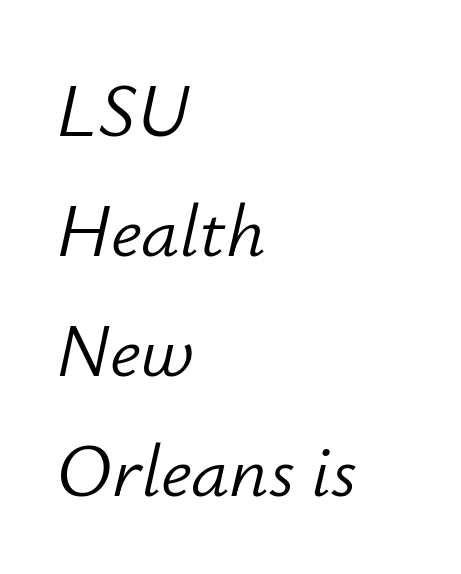
Q: Is the text bold? A: No.
Q: Is the text italic (slanted)? A: Yes, it leans right by about 12 degrees.
Q: Is the text underlined? A: No.
Q: How is the paragraph aligned? A: Left-aligned.
Q: Is the spacing between letters normal or unusually wide? A: Normal.
Q: Is the spacing between lines tight, normal or loose? A: Normal.
Q: Width (condensed, normal, or wide)? A: Normal.
Q: Stroke contrast? A: Low.
Q: x-height? A: Small.
Q: Monospaced? A: No.
